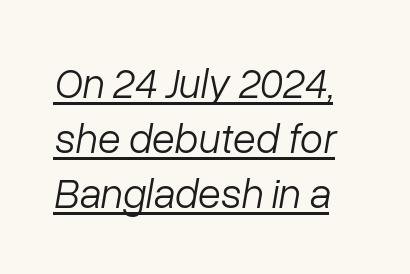
The image shows 42 px light type, italic (leaning right); set normal line spacing (1.31x), normal letter spacing, underlined; low stroke contrast and a medium x-height.
